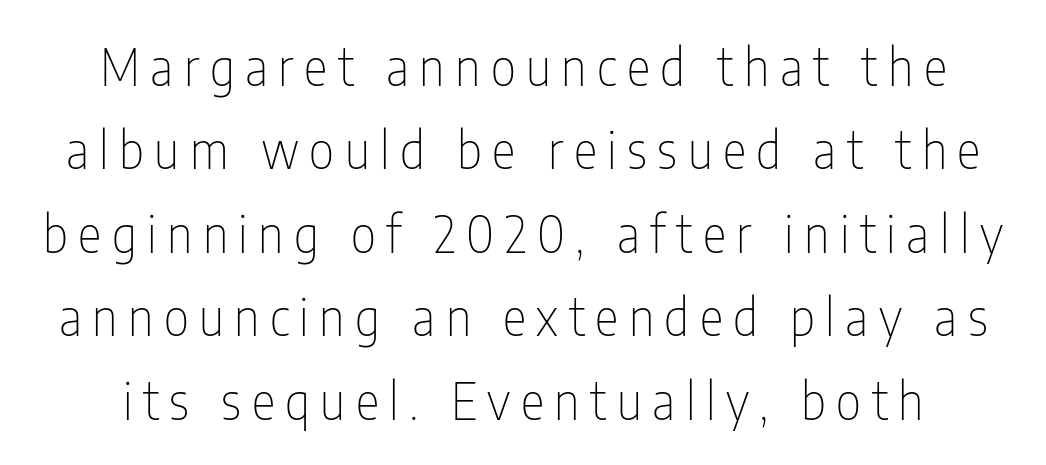
Q: Is the text bold? A: No.
Q: Is the text italic (slanted)? A: No, it is upright.
Q: Is the typeface a serif or a sans-serif typeface? A: Sans-serif.
Q: Is the text underlined? A: No.
Q: Is the spacing between letters normal or unusually wide? A: Unusually wide.
Q: Is the spacing between lines tight, normal or loose? A: Normal.
Q: Width (condensed, normal, or wide)? A: Condensed.
Q: Stroke contrast? A: Low.
Q: x-height? A: Medium.
Q: Monospaced? A: No.
